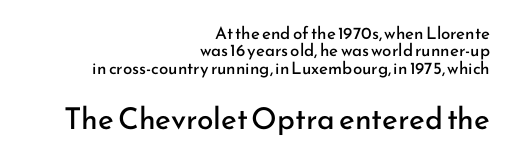
Q: Is the text bold? A: No.
Q: Is the text italic (slanted)? A: No, it is upright.
Q: Is the typeface a serif or a sans-serif typeface? A: Sans-serif.
Q: Is the text underlined? A: No.
Q: How is the paragraph aligned? A: Right-aligned.
Q: Is the spacing between letters normal or unusually wide? A: Normal.
Q: Is the spacing between lines tight, normal or loose? A: Tight.
Q: Which block of text is set in a larger size, the first (top) or the second (bottom)? A: The second (bottom) one.
Q: Width (condensed, normal, or wide)? A: Normal.
Q: Stroke contrast? A: Low.
Q: x-height? A: Small.
Q: Monospaced? A: No.
